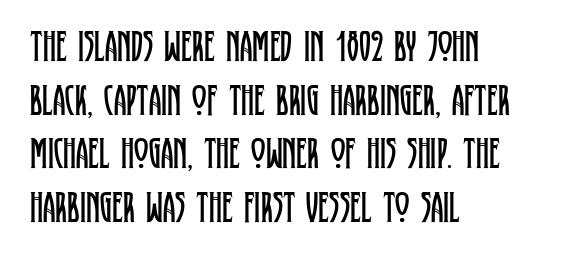
Weight class: somewhere from thin through regular. The typesetter chose a ragged-right arrangement here. Spacing verdict: proportional, widths tailored to each character. The type sits square on the baseline with zero lean. These lines are composed in type with serifs.
